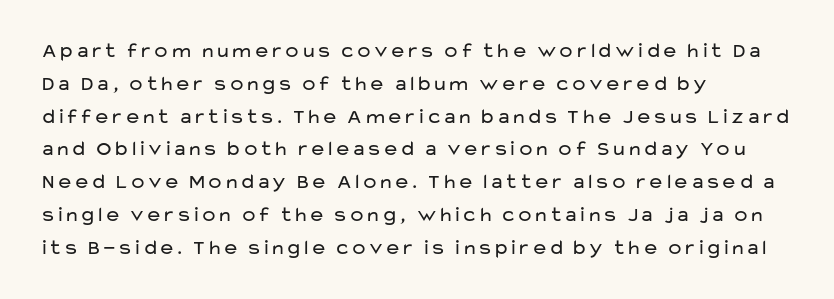
{"italic": "no", "bold": "no", "underline": "no", "align": "left", "line_spacing": "normal", "line_spacing_ratio": 1.56, "letter_spacing": "normal", "letter_spacing_em": 0.0, "glyph_px": 21}
